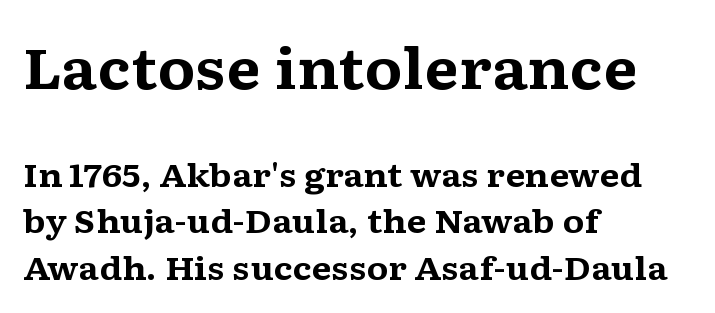
The paragraph has a hard left edge and a soft right edge. The letters advance in unequal steps, a hallmark of proportional type. Rule under the text: the space is simply empty. The glyphs have the mass of a bold cut.
